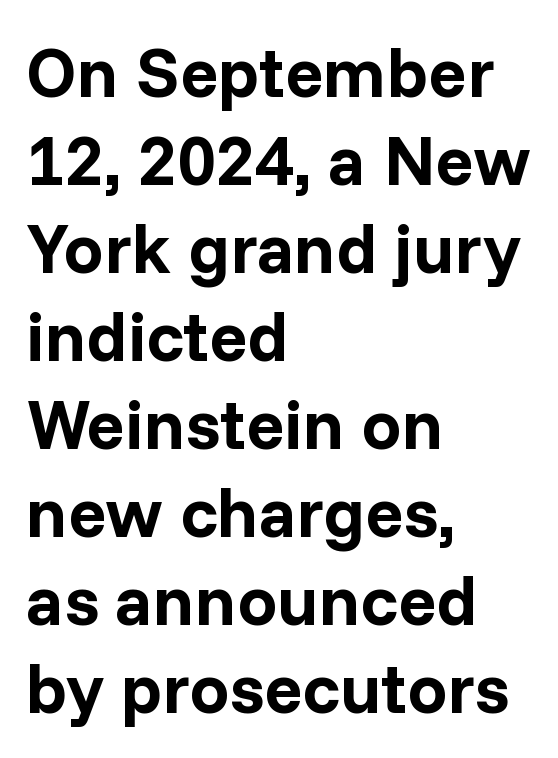
Type style note: lacks serifs. Does extra space separate the letters? No, they use regular spacing. Does the weight exceed regular? Yes, all the way to bold. Style check: upright. This sample has the flowing, uneven cadence of proportional lettering. Honestly, there is no underline to notice here at all.
